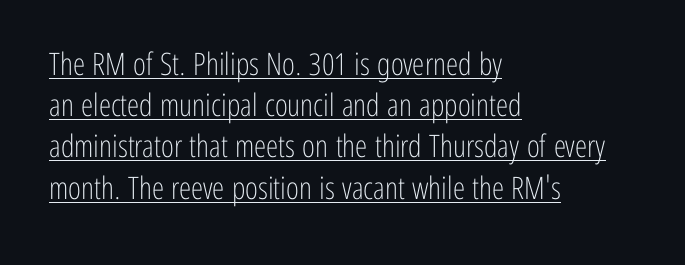
The image shows 31 px light, condensed sans-serif type, upright; set left-aligned, normal line spacing (1.33x), normal letter spacing, underlined; low stroke contrast and a medium x-height.
